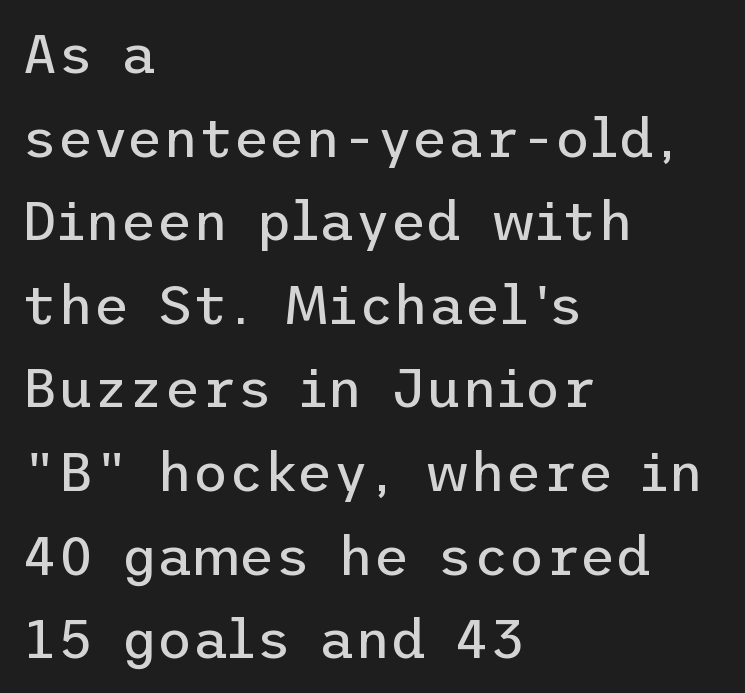
Q: Is the text bold? A: No.
Q: Is the text italic (slanted)? A: No, it is upright.
Q: Is the typeface a serif or a sans-serif typeface? A: Sans-serif.
Q: Is the text underlined? A: No.
Q: How is the paragraph aligned? A: Left-aligned.
Q: Is the spacing between letters normal or unusually wide? A: Normal.
Q: Is the spacing between lines tight, normal or loose? A: Normal.
Q: Width (condensed, normal, or wide)? A: Normal.
Q: Stroke contrast? A: Low.
Q: x-height? A: Medium.
